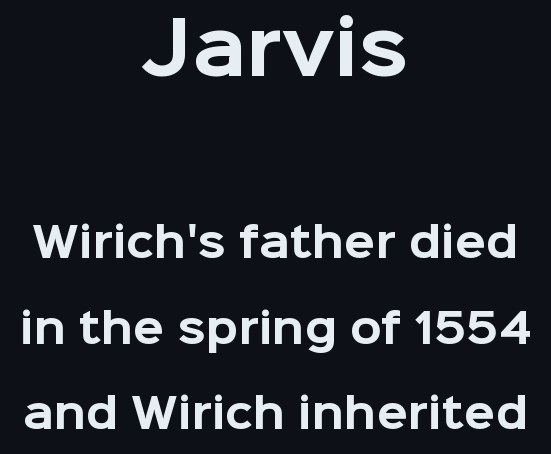
{"serif": "no", "italic": "no", "bold": "yes", "weight": "bold", "width": "normal", "stroke_contrast": "low", "x_height": "medium", "monospaced": "no", "underline": "no", "align": "center", "line_spacing": "loose", "line_spacing_ratio": 2.08, "letter_spacing": "normal", "letter_spacing_em": 0.0, "larger_block": "first", "size_ratio": 1.76, "glyph_px": 72}
